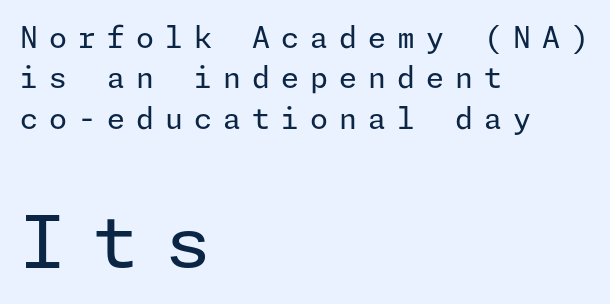
{"serif": "no", "italic": "no", "bold": "no", "weight": "regular", "width": "normal", "stroke_contrast": "low", "x_height": "medium", "underline": "no", "align": "left", "line_spacing": "normal", "line_spacing_ratio": 1.39, "letter_spacing": "wide", "letter_spacing_em": 0.38, "larger_block": "second", "size_ratio": 2.52, "glyph_px": 73}
